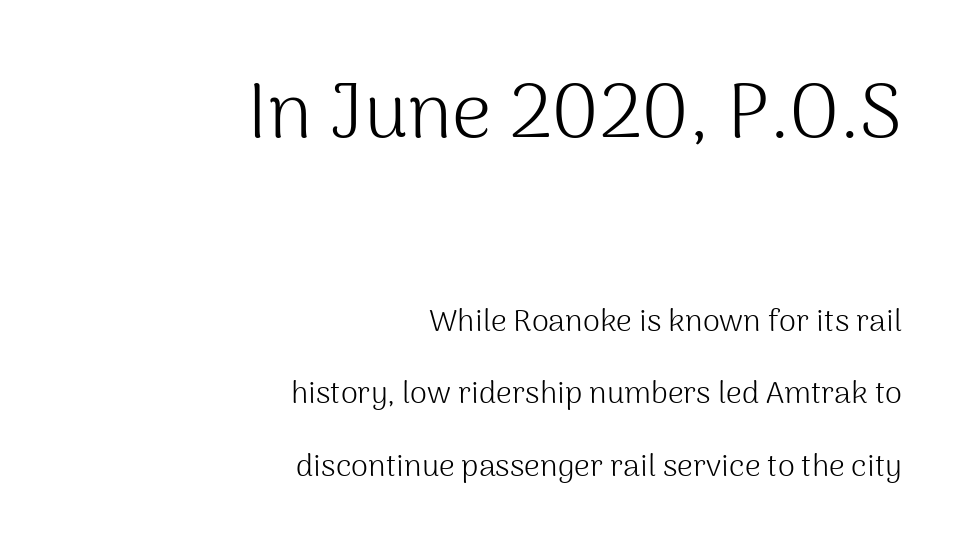
{"serif": "no", "italic": "no", "bold": "no", "weight": "light", "width": "normal", "stroke_contrast": "medium", "x_height": "medium", "monospaced": "no", "underline": "no", "align": "right", "line_spacing": "loose", "line_spacing_ratio": 2.33, "letter_spacing": "normal", "letter_spacing_em": 0.0, "larger_block": "first", "size_ratio": 2.52, "glyph_px": 78}
